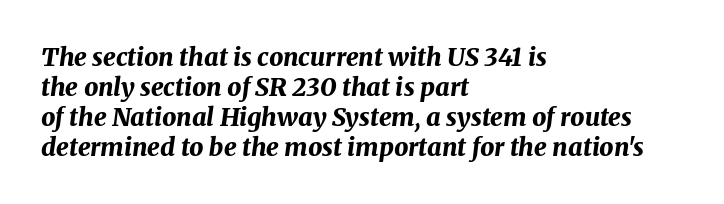
Q: Is the text bold? A: Yes.
Q: Is the text italic (slanted)? A: Yes, it leans right by about 8 degrees.
Q: Is the text underlined? A: No.
Q: How is the paragraph aligned? A: Left-aligned.
Q: Is the spacing between letters normal or unusually wide? A: Normal.
